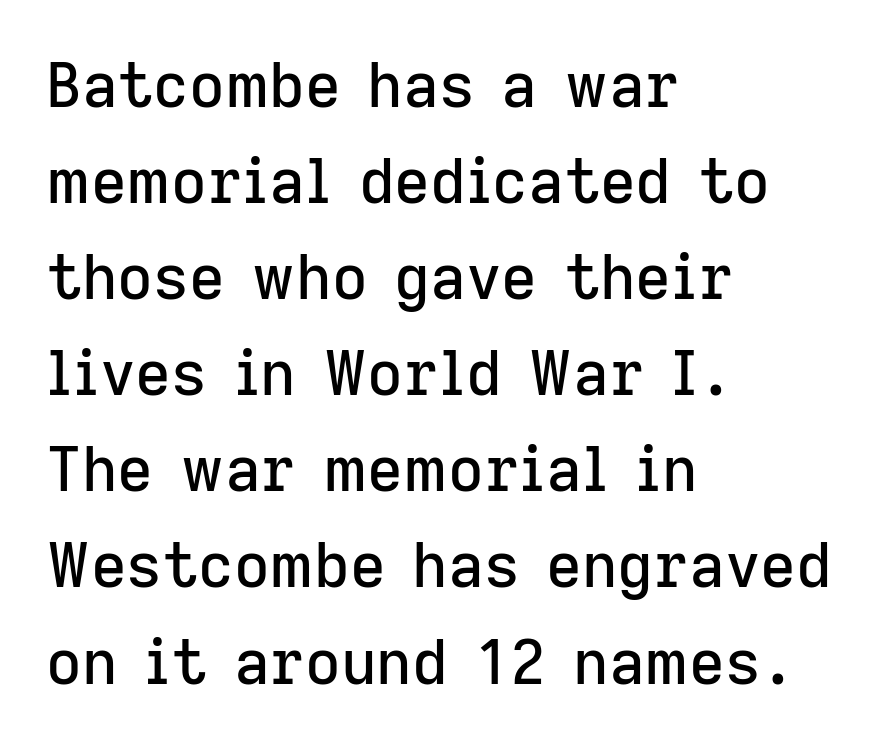
{"serif": "no", "italic": "no", "width": "normal", "stroke_contrast": "low", "x_height": "medium", "monospaced": "no", "underline": "no", "align": "left", "line_spacing": "normal", "line_spacing_ratio": 1.55, "letter_spacing": "normal", "letter_spacing_em": 0.0, "glyph_px": 62}
